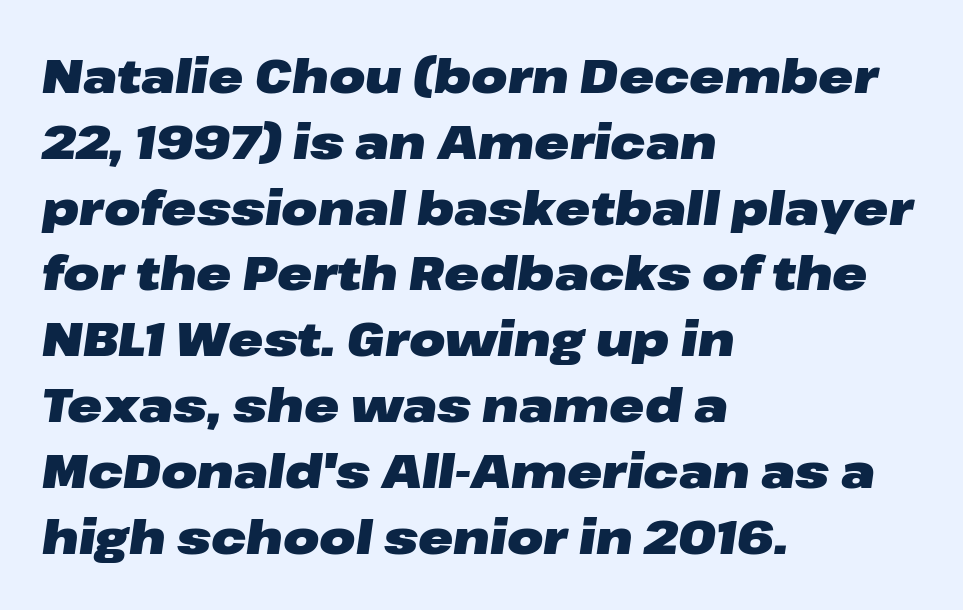
Type without underlining. Designer's note — italics engaged. This sample has the flowing, uneven cadence of proportional lettering. Inter-character spacing is left at the font's built-in metrics. The font is running at its bold setting.
